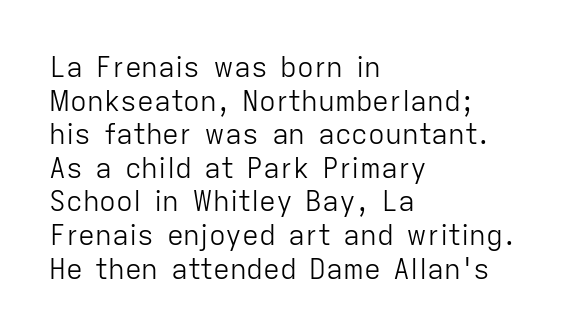
Q: Is the text bold? A: No.
Q: Is the text italic (slanted)? A: No, it is upright.
Q: Is the typeface a serif or a sans-serif typeface? A: Sans-serif.
Q: Is the text underlined? A: No.
Q: How is the paragraph aligned? A: Left-aligned.
Q: Is the spacing between letters normal or unusually wide? A: Normal.
Q: Width (condensed, normal, or wide)? A: Normal.
Q: Stroke contrast? A: Low.
Q: x-height? A: Medium.
Q: Monospaced? A: No.
